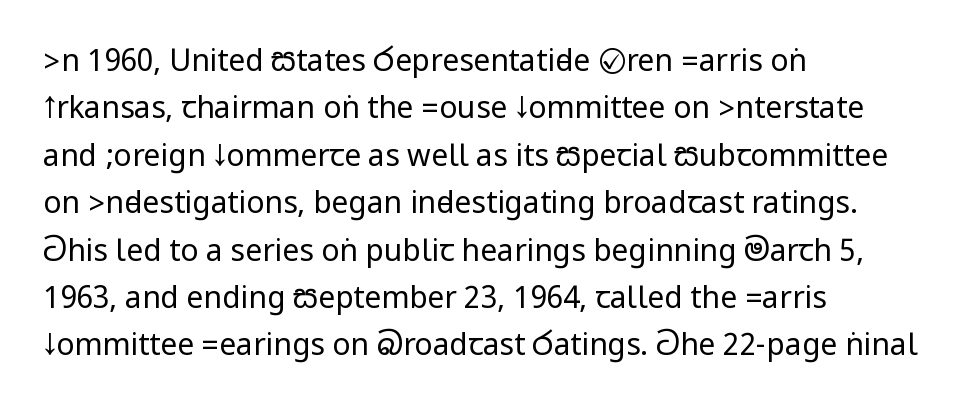
The image shows 30 px regular-weight, condensed sans-serif type, upright; set left-aligned, normal line spacing (1.58x), normal letter spacing, not underlined; low stroke contrast.
